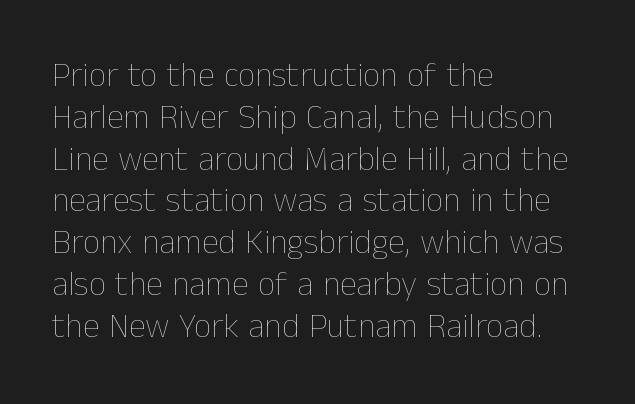
The image shows 34 px thin type, upright; set left-aligned, line spacing 1.23x, normal letter spacing, not underlined; low stroke contrast and a medium x-height.
